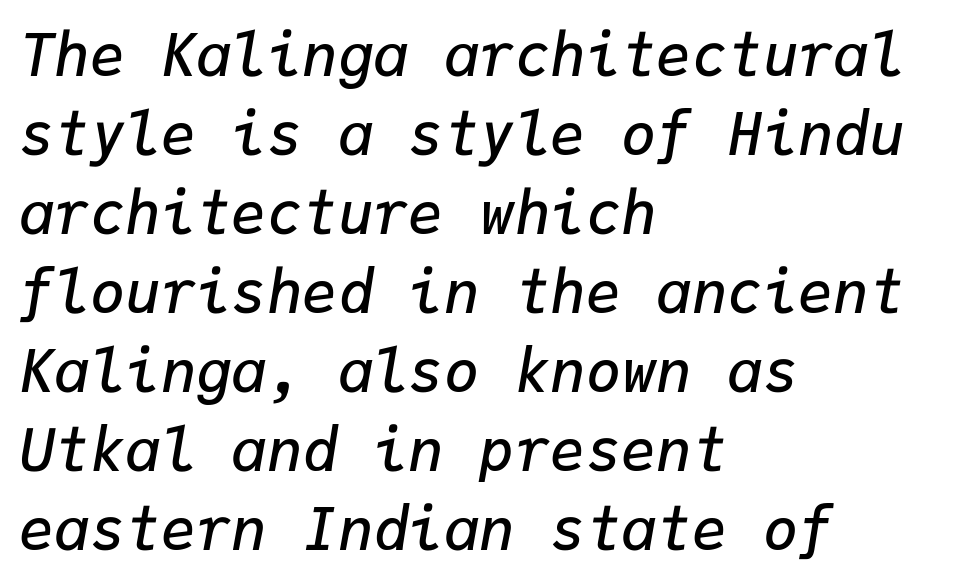
The image shows 59 px semibold type, italic (leaning right), monospaced; set left-aligned, normal line spacing (1.34x), normal letter spacing, not underlined; low stroke contrast and a medium x-height.
